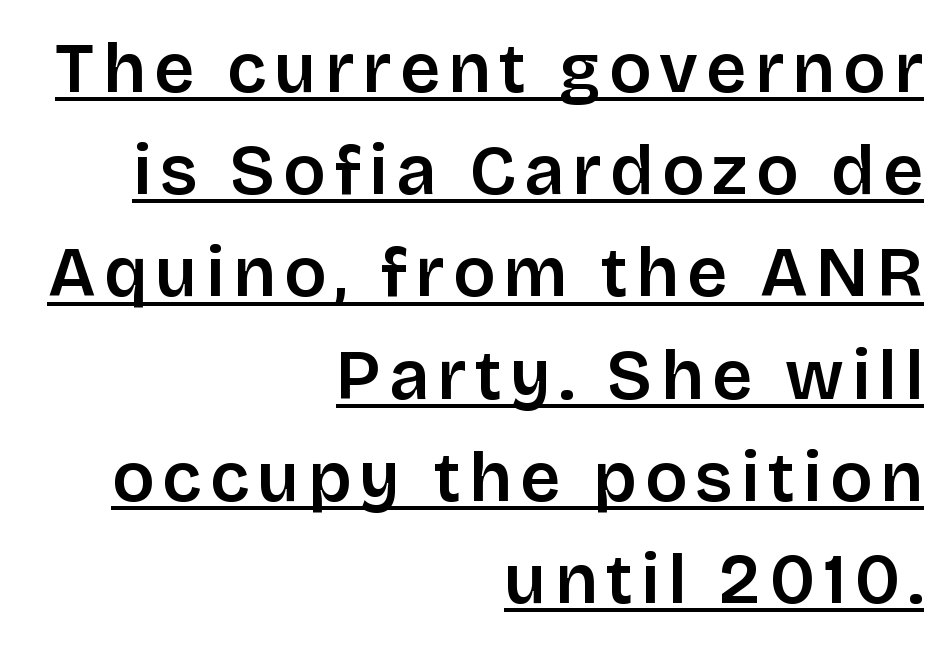
You could not count columns in this text — the font is proportionally spaced. What's the leading like? Ordinary, nothing unusual. Note: no serifs on the glyphs. The string is rendered with underlining switched on. Designer's note — italics off, roman on. The rag falls on the left side of this text block.
